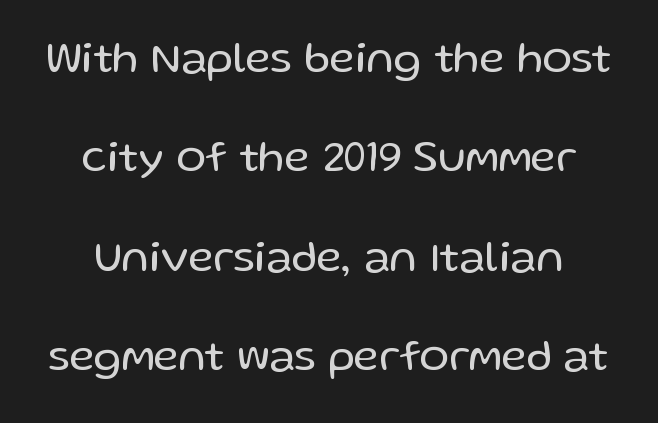
Nobody touched the tracking dial on this one. Every stem runs plumb, perpendicular to the baseline. Spacing verdict: proportional, widths tailored to each character. The string is rendered with underlining switched off. Serif or sans? Sans — the stroke terminals are bare.
